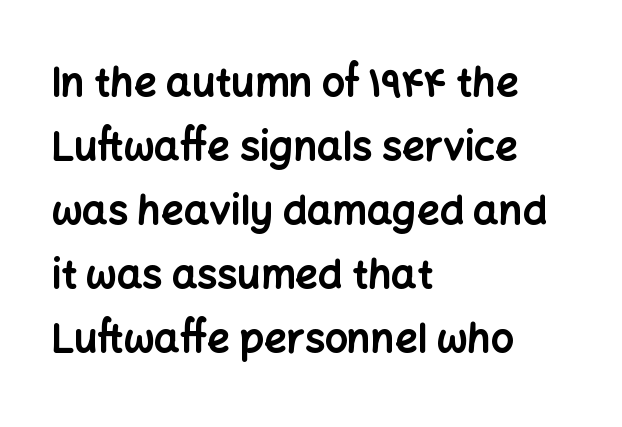
{"serif": "no", "italic": "no", "bold": "yes", "weight": "bold", "width": "normal", "stroke_contrast": "low", "x_height": "medium", "monospaced": "no", "underline": "no", "align": "left", "line_spacing": "normal", "line_spacing_ratio": 1.6, "letter_spacing": "normal", "letter_spacing_em": 0.0, "glyph_px": 40}
